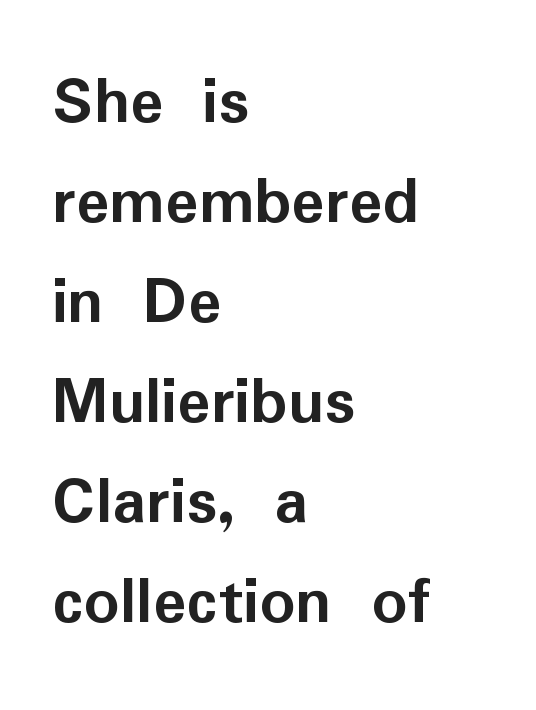
Q: Is the text bold? A: Yes.
Q: Is the text italic (slanted)? A: No, it is upright.
Q: Is the typeface a serif or a sans-serif typeface? A: Sans-serif.
Q: Is the text underlined? A: No.
Q: How is the paragraph aligned? A: Left-aligned.
Q: Is the spacing between letters normal or unusually wide? A: Normal.
Q: Is the spacing between lines tight, normal or loose? A: Normal.
Q: Width (condensed, normal, or wide)? A: Normal.
Q: Stroke contrast? A: Low.
Q: x-height? A: Medium.
Q: Monospaced? A: No.
